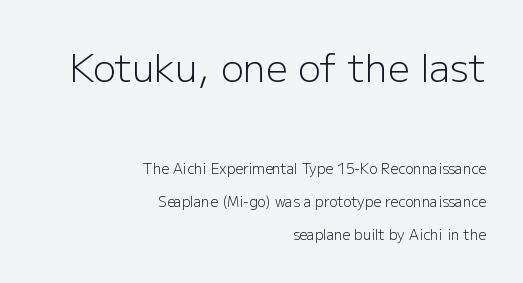
The image shows 38 px light sans-serif type, upright; set right-aligned, loose line spacing (2.36x), normal letter spacing, not underlined; the first (top) block is 2.71x larger; low stroke contrast and a medium x-height.
